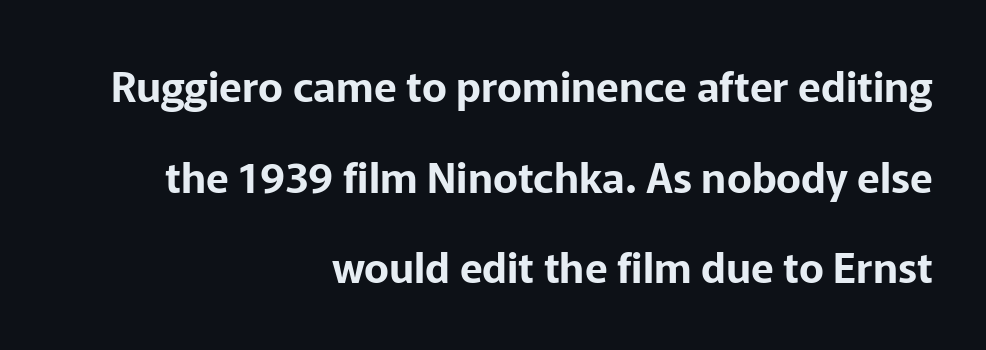
Q: Is the text italic (slanted)? A: No, it is upright.
Q: Is the typeface a serif or a sans-serif typeface? A: Sans-serif.
Q: Is the text underlined? A: No.
Q: How is the paragraph aligned? A: Right-aligned.
Q: Is the spacing between letters normal or unusually wide? A: Normal.
Q: Is the spacing between lines tight, normal or loose? A: Loose.
Q: Width (condensed, normal, or wide)? A: Normal.
Q: Stroke contrast? A: Low.
Q: x-height? A: Medium.
Q: Monospaced? A: No.
